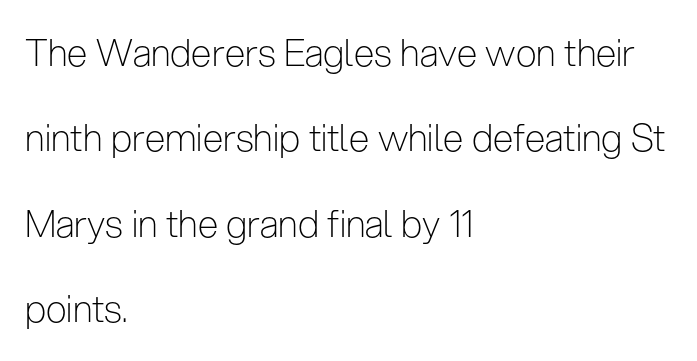
A student would call this left alignment; a typographer would say flush left, rag right. These lines were composed using upright roman letters. The rendering keeps characters at their native spacing. The rendering uses natural spacing where letterforms have individual widths. Type style note: lacks serifs. The font sits on the lighter half of the weight spectrum, regular included.
